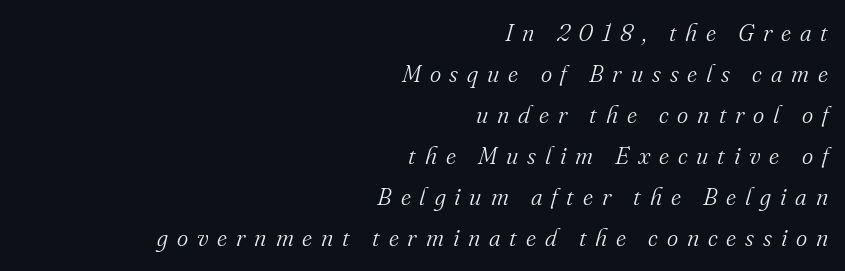
{"italic": "yes", "lean": "right", "slant_degrees": 16, "bold": "no", "underline": "no", "align": "right", "line_spacing_ratio": 1.71, "letter_spacing": "wide", "letter_spacing_em": 0.37, "glyph_px": 24}
